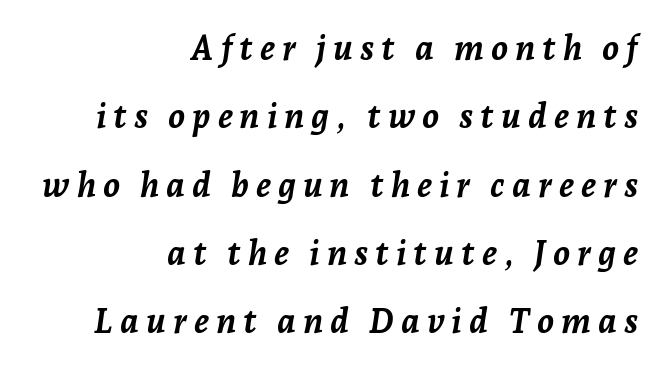
Q: Is the text bold? A: Yes.
Q: Is the text italic (slanted)? A: Yes, it leans right by about 7 degrees.
Q: Is the text underlined? A: No.
Q: How is the paragraph aligned? A: Right-aligned.
Q: Is the spacing between letters normal or unusually wide? A: Unusually wide.
Q: Is the spacing between lines tight, normal or loose? A: Loose.
Q: Width (condensed, normal, or wide)? A: Normal.
Q: Stroke contrast? A: Low.
Q: x-height? A: Medium.
Q: Monospaced? A: No.
